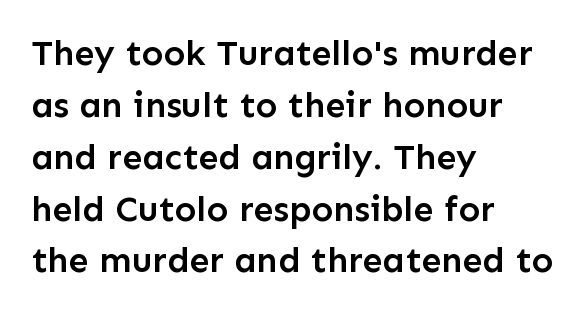
The image shows 36 px semibold sans-serif type, upright; set left-aligned, normal line spacing (1.44x), normal letter spacing, not underlined; low stroke contrast and a medium x-height.
